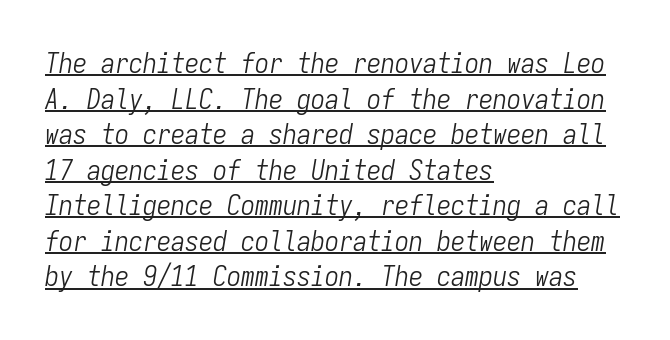
Q: Is the text bold? A: No.
Q: Is the text italic (slanted)? A: Yes, it leans right by about 9 degrees.
Q: Is the text underlined? A: Yes.
Q: How is the paragraph aligned? A: Left-aligned.
Q: Is the spacing between letters normal or unusually wide? A: Normal.
Q: Is the spacing between lines tight, normal or loose? A: Normal.
Q: Width (condensed, normal, or wide)? A: Condensed.
Q: Stroke contrast? A: Low.
Q: x-height? A: Medium.
Q: Monospaced? A: Yes.
